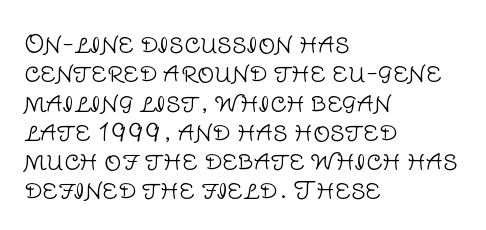
The image shows 24 px text type; set left-aligned, line spacing 1.22x, normal letter spacing, not underlined.
